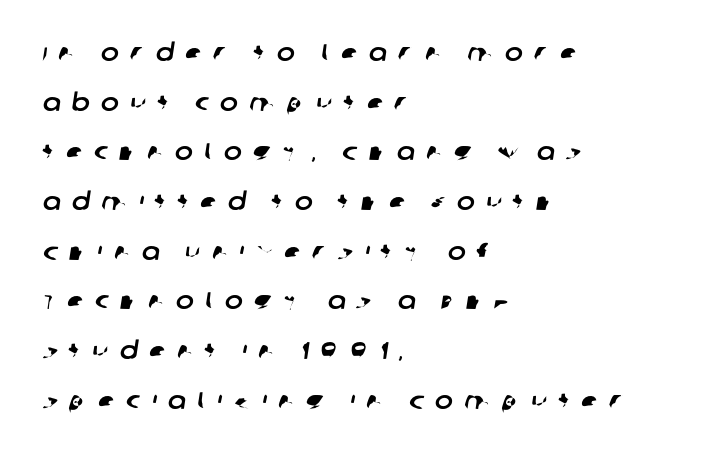
{"underline": "no", "align": "left", "line_spacing": "loose", "line_spacing_ratio": 2.07, "letter_spacing": "wide", "letter_spacing_em": 0.47, "glyph_px": 24}
